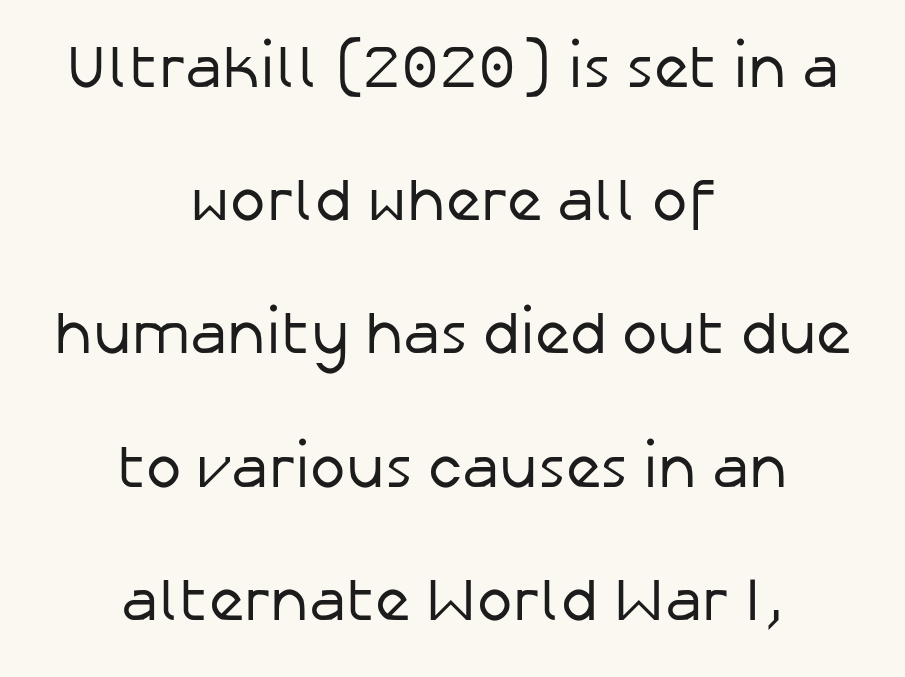
The vertical gap from one line to the next is large. The face used here is proportionally spaced, like ordinary book or web type. Compared with typical body copy, the letter spacing here is the same. Caption: face not bold, strokes unweighted. Serifs: no, the terminals of the letterforms are clean.
